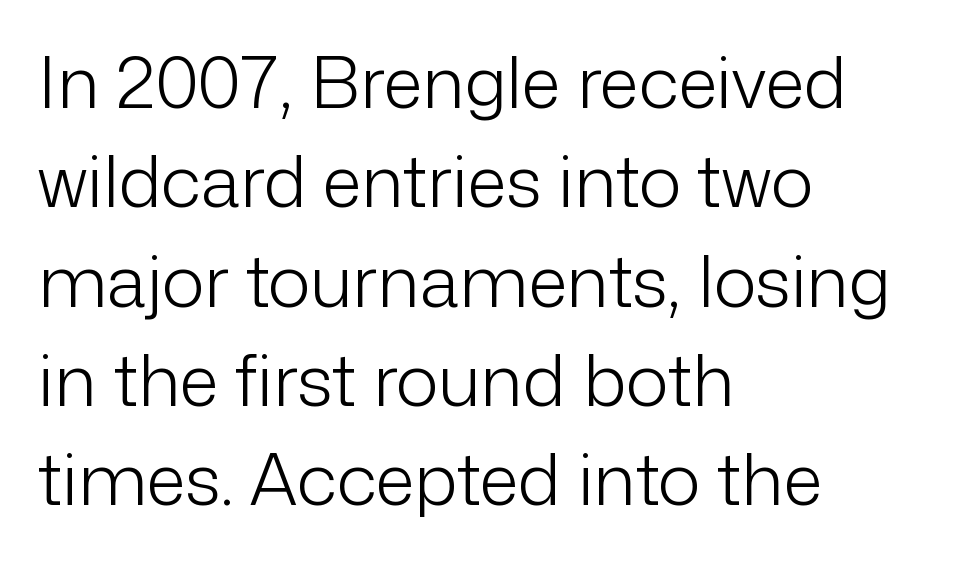
Spacing between characters is what you'd get straight out of the box. Check the space under the baseline: it is left empty. Is there any slant? The stems are plumb. Character widths vary here, with narrow letters taking less room than wide ones. The text block is weighted toward the left margin, trailing off unevenly rightward.
